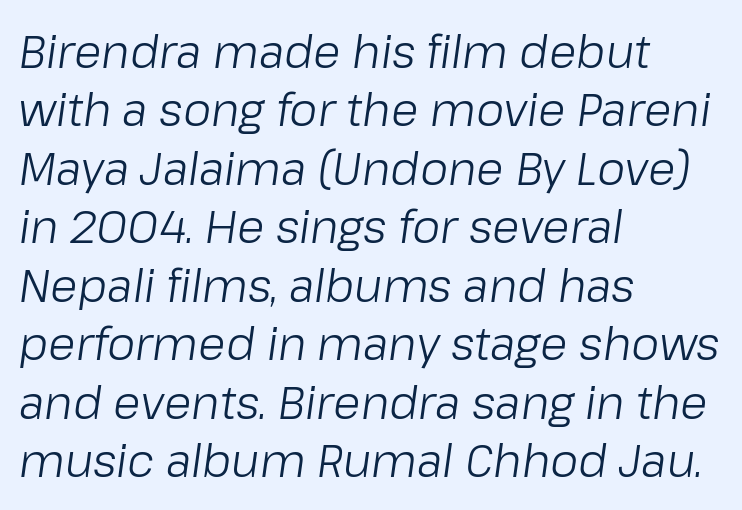
Looking at the ascenders, they clearly lean. The foot of each line stays bare and open. You could call the tracking neutral — neither tight nor loose. Summary of weight: not heavy and not bold. The lines sit at an ordinary, default distance from one another.
